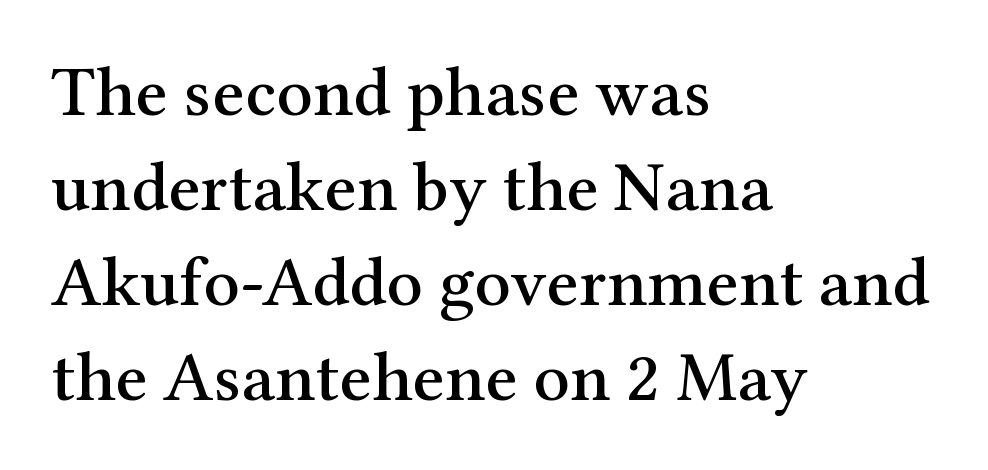
Q: Is the text italic (slanted)? A: No, it is upright.
Q: Is the typeface a serif or a sans-serif typeface? A: Serif.
Q: Is the text underlined? A: No.
Q: How is the paragraph aligned? A: Left-aligned.
Q: Is the spacing between letters normal or unusually wide? A: Normal.
Q: Is the spacing between lines tight, normal or loose? A: Normal.
Q: Width (condensed, normal, or wide)? A: Normal.
Q: Stroke contrast? A: Medium.
Q: x-height? A: Medium.
Q: Monospaced? A: No.
